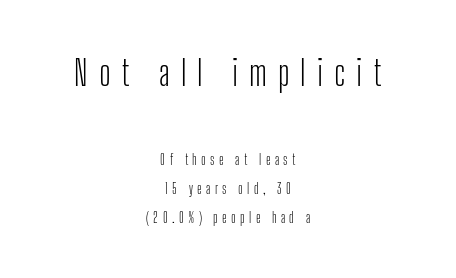
Q: Is the text bold? A: No.
Q: Is the text italic (slanted)? A: No, it is upright.
Q: Is the typeface a serif or a sans-serif typeface? A: Sans-serif.
Q: Is the text underlined? A: No.
Q: How is the paragraph aligned? A: Centered.
Q: Is the spacing between letters normal or unusually wide? A: Unusually wide.
Q: Is the spacing between lines tight, normal or loose? A: Loose.
Q: Which block of text is set in a larger size, the first (top) or the second (bottom)? A: The first (top) one.
Q: Width (condensed, normal, or wide)? A: Condensed.
Q: Stroke contrast? A: Low.
Q: x-height? A: Medium.
Q: Monospaced? A: No.
